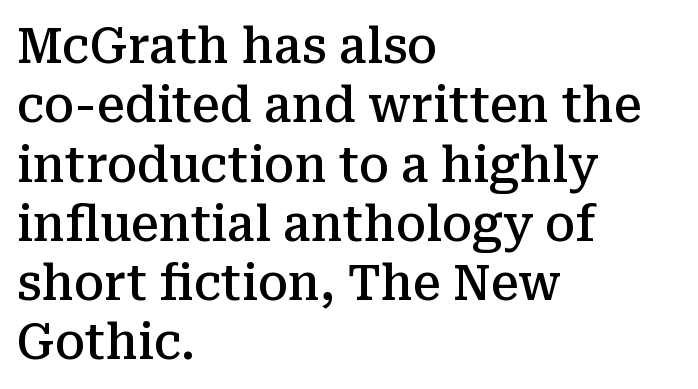
{"serif": "yes", "italic": "no", "bold": "semi", "weight": "semibold", "width": "normal", "stroke_contrast": "medium", "x_height": "medium", "monospaced": "no", "underline": "no", "align": "left", "line_spacing_ratio": 1.21, "letter_spacing": "normal", "letter_spacing_em": 0.0, "glyph_px": 49}
